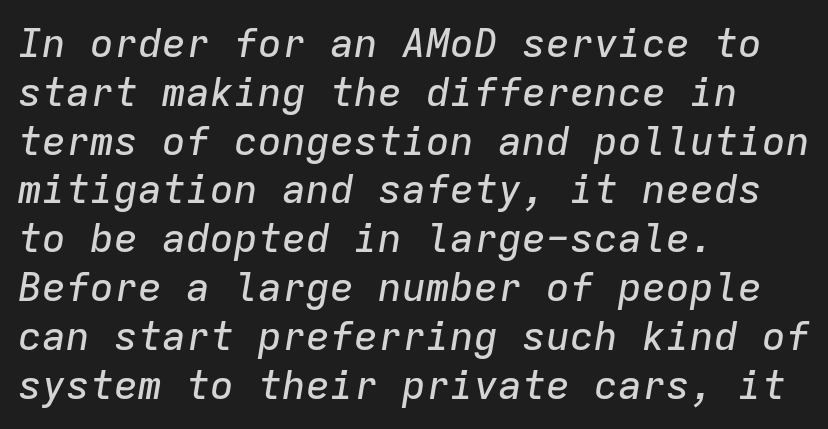
{"italic": "yes", "lean": "right", "slant_degrees": 9, "width": "normal", "stroke_contrast": "low", "x_height": "medium", "monospaced": "yes", "underline": "no", "align": "left", "line_spacing_ratio": 1.22, "letter_spacing": "normal", "letter_spacing_em": 0.0, "glyph_px": 40}
